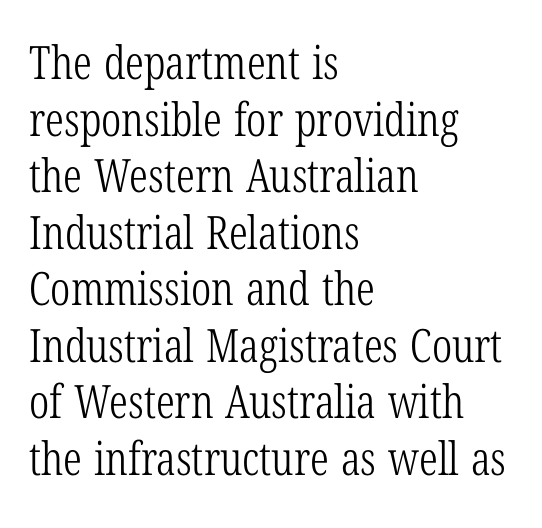
{"serif": "yes", "bold": "no", "weight": "light", "width": "condensed", "stroke_contrast": "low", "x_height": "medium", "monospaced": "no", "underline": "no", "align": "left", "line_spacing_ratio": 1.23, "letter_spacing": "normal", "letter_spacing_em": 0.0, "glyph_px": 46}
